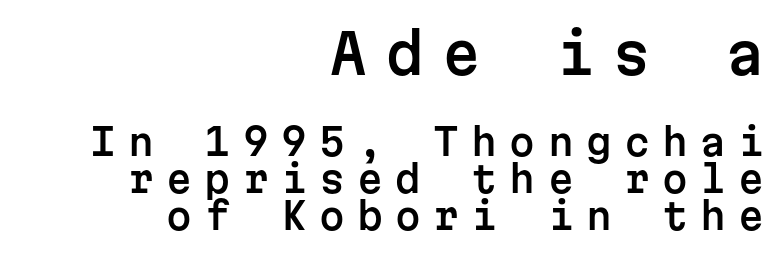
{"serif": "no", "italic": "no", "width": "normal", "stroke_contrast": "low", "x_height": "medium", "monospaced": "yes", "underline": "no", "align": "right", "line_spacing": "tight", "line_spacing_ratio": 1.0, "letter_spacing": "wide", "letter_spacing_em": 0.33, "larger_block": "first", "size_ratio": 1.49, "glyph_px": 55}
